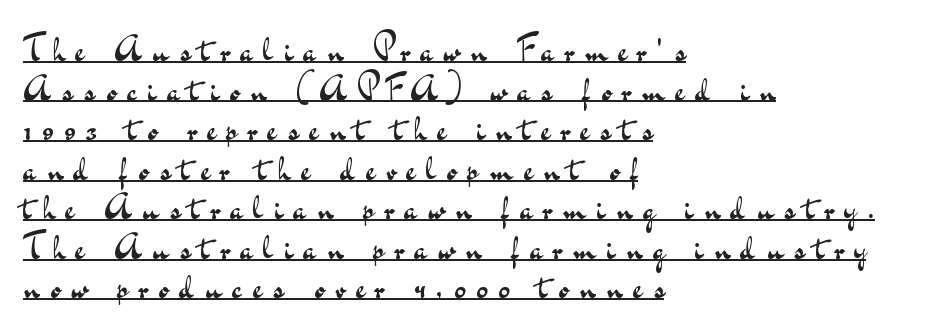
The image shows 35 px regular-weight, wide sans-serif type; set left-aligned, tight line spacing (1.13x), unusually wide letter spacing (+0.32 em), underlined; medium stroke contrast and a small x-height.
